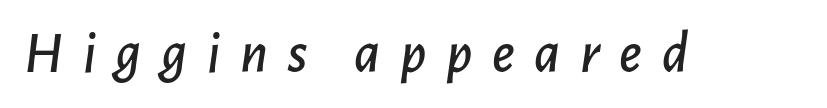
Q: Is the text italic (slanted)? A: Yes, it leans right by about 7 degrees.
Q: Is the text underlined? A: No.
Q: Is the spacing between letters normal or unusually wide? A: Unusually wide.
Q: Width (condensed, normal, or wide)? A: Normal.
Q: Stroke contrast? A: Low.
Q: x-height? A: Medium.
Q: Monospaced? A: No.
